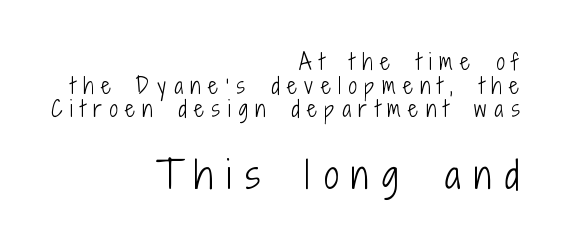
Short note: letters widely spaced. The second block has been scaled up relative to the first. Horizontally, the lines are justified to the trailing edge only. Tightly led — the rows are bunched.
